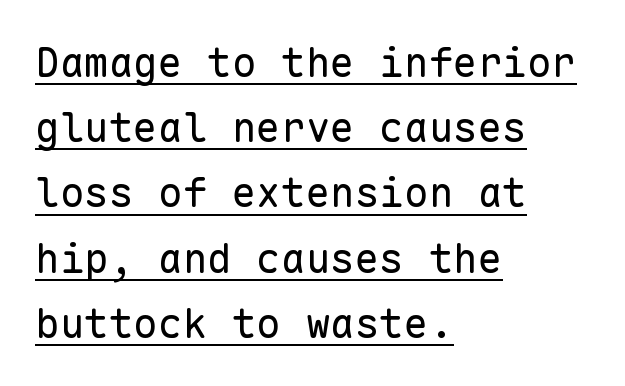
The image shows 41 px regular-weight sans-serif type, upright, monospaced; set left-aligned, normal line spacing (1.59x), normal letter spacing, underlined; low stroke contrast and a medium x-height.
